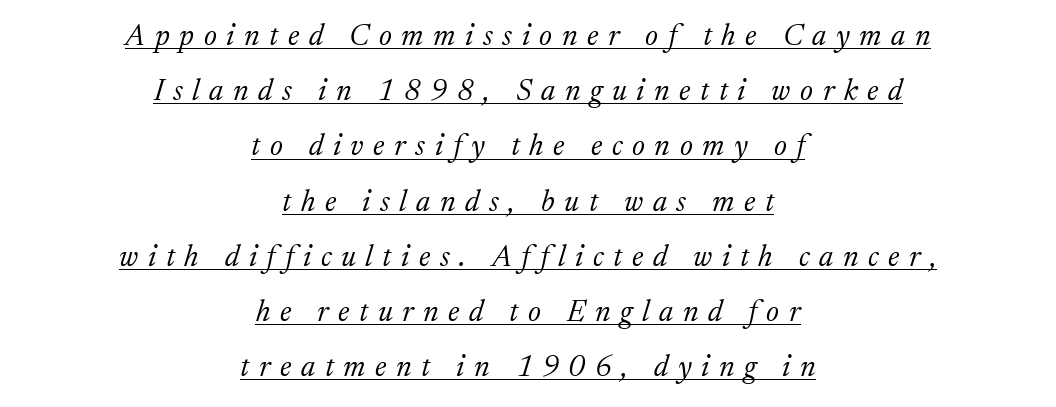
The image shows 30 px light serif type, italic (leaning right); set centered, line spacing 1.84x, unusually wide letter spacing (+0.32 em), underlined; medium stroke contrast and a medium x-height.
